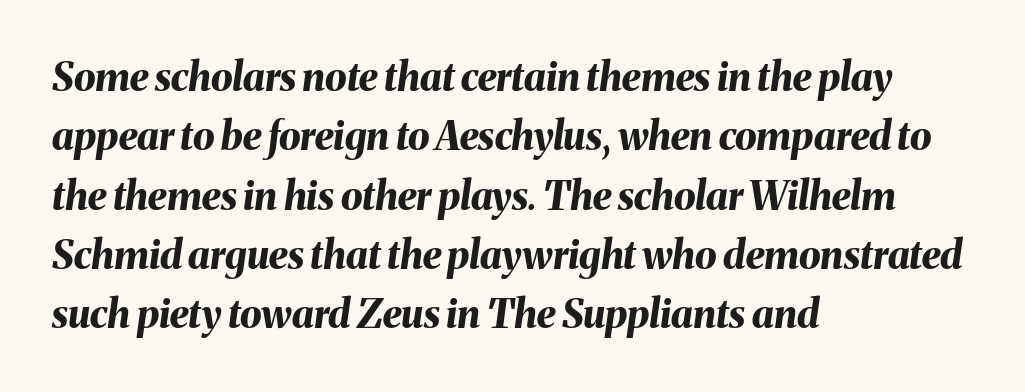
The image shows 39 px bold type, italic (leaning right); set left-aligned, normal line spacing (1.52x), normal letter spacing, not underlined; medium stroke contrast and a medium x-height.
